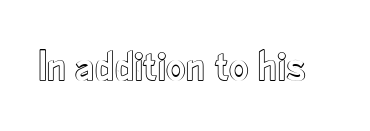
Q: Is the text italic (slanted)? A: No, it is upright.
Q: Is the text underlined? A: No.
Q: Is the spacing between letters normal or unusually wide? A: Normal.
Q: Width (condensed, normal, or wide)? A: Condensed.
Q: x-height? A: Small.
Q: Monospaced? A: No.
